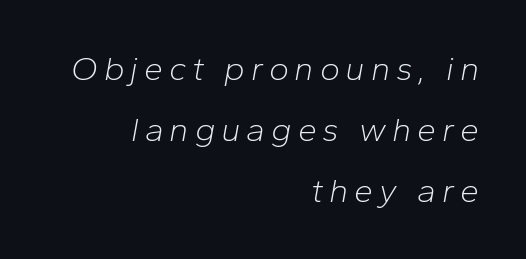
{"italic": "yes", "lean": "right", "slant_degrees": 10, "bold": "no", "weight": "light", "width": "normal", "stroke_contrast": "low", "x_height": "medium", "monospaced": "no", "underline": "no", "align": "right", "line_spacing_ratio": 1.8, "glyph_px": 34}
